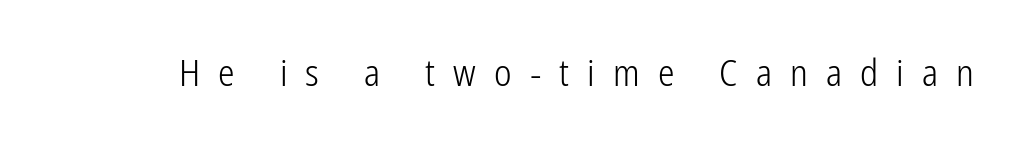
{"serif": "no", "italic": "no", "bold": "no", "weight": "light", "width": "condensed", "stroke_contrast": "low", "x_height": "medium", "monospaced": "no", "underline": "no", "letter_spacing": "wide", "letter_spacing_em": 0.49, "glyph_px": 37}
